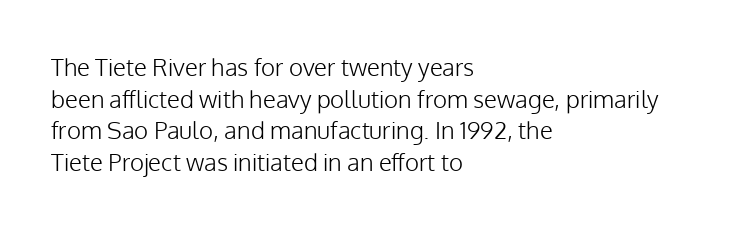
{"italic": "no", "bold": "no", "underline": "no", "align": "left", "line_spacing": "normal", "line_spacing_ratio": 1.32, "letter_spacing": "normal", "letter_spacing_em": 0.0, "glyph_px": 24}
